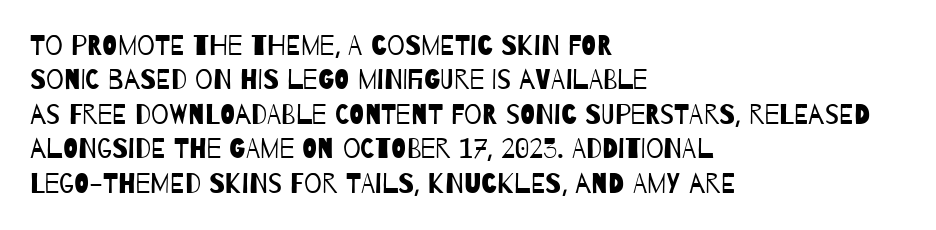
The image shows 28 px regular-weight, condensed sans-serif type; set left-aligned, line spacing 1.23x, normal letter spacing, not underlined; low stroke contrast and a large x-height.
